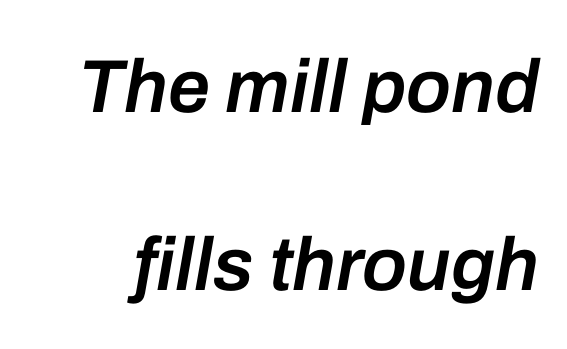
{"italic": "yes", "lean": "right", "slant_degrees": 10, "bold": "semi", "weight": "semibold", "width": "normal", "stroke_contrast": "low", "x_height": "medium", "monospaced": "no", "underline": "no", "line_spacing": "loose", "line_spacing_ratio": 2.37, "letter_spacing": "normal", "letter_spacing_em": 0.0, "glyph_px": 75}
